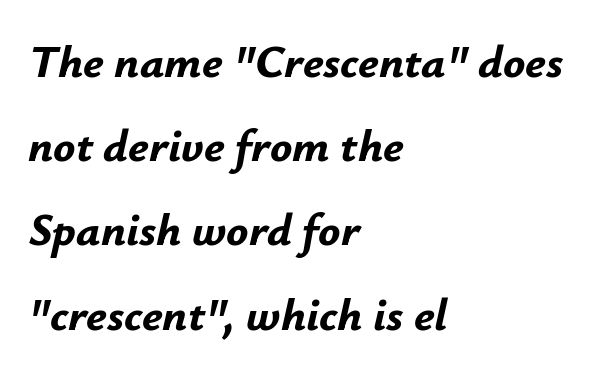
The image shows 46 px bold type, italic (leaning right); set left-aligned, line spacing 1.83x, normal letter spacing, not underlined; low stroke contrast and a small x-height.
